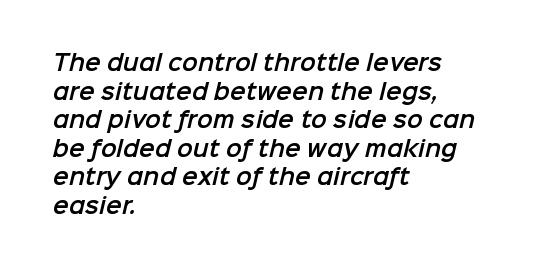
If you drew a ruler down the left edge, every line would touch it. Lines of text with bare space underneath. Regarding leading, the lines here are spaced in the standard way. Standard letterfit; no display-style spreading of the glyphs.
